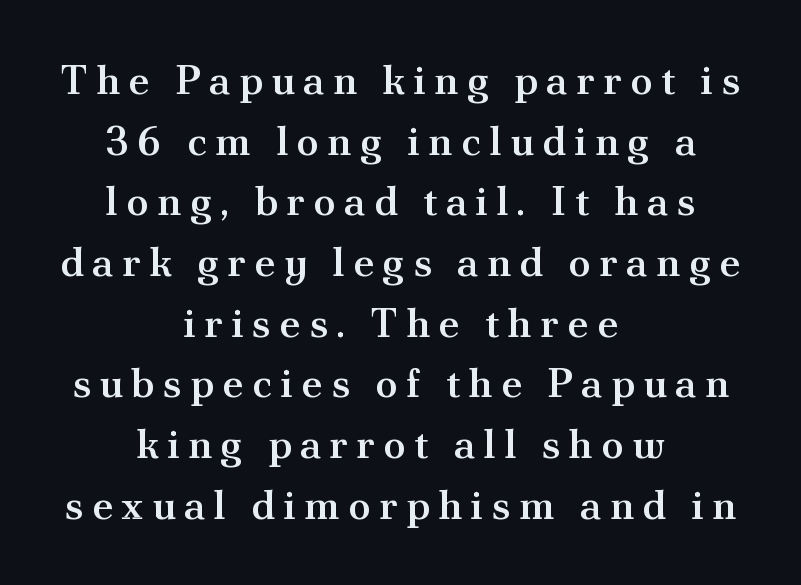
Classification — serif. Vertically, the passage feels balanced, rows spaced as you'd expect. These lines were composed using upright roman letters. The area under the type is left untouched. Students, note that the glyphs here are deliberately spaced far apart.
